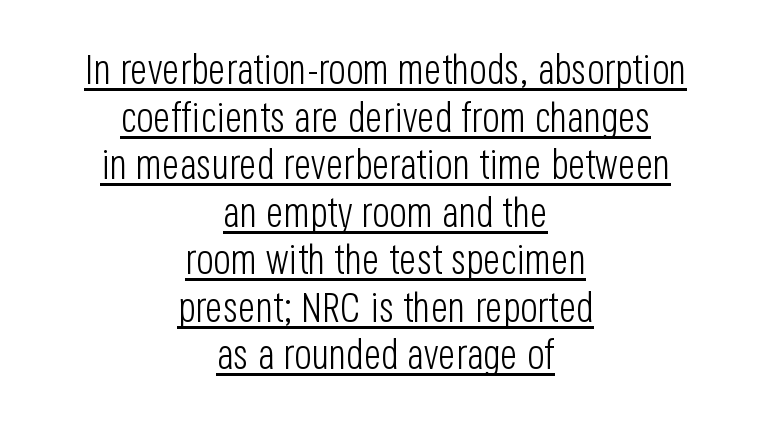
The image shows 41 px light, condensed sans-serif type, upright; set centered, line spacing 1.16x, normal letter spacing, underlined; low stroke contrast and a large x-height.
